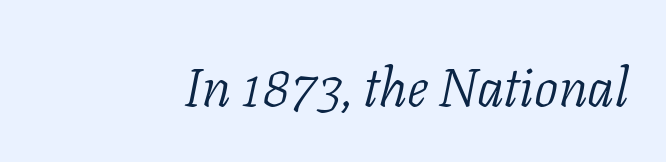
Standard letterfit; no display-style spreading of the glyphs. The face used here has a pronounced slope to its letters. You can tell from the footed stems that serif type was used. The letters look calm and open, with moderate or lighter stems.
